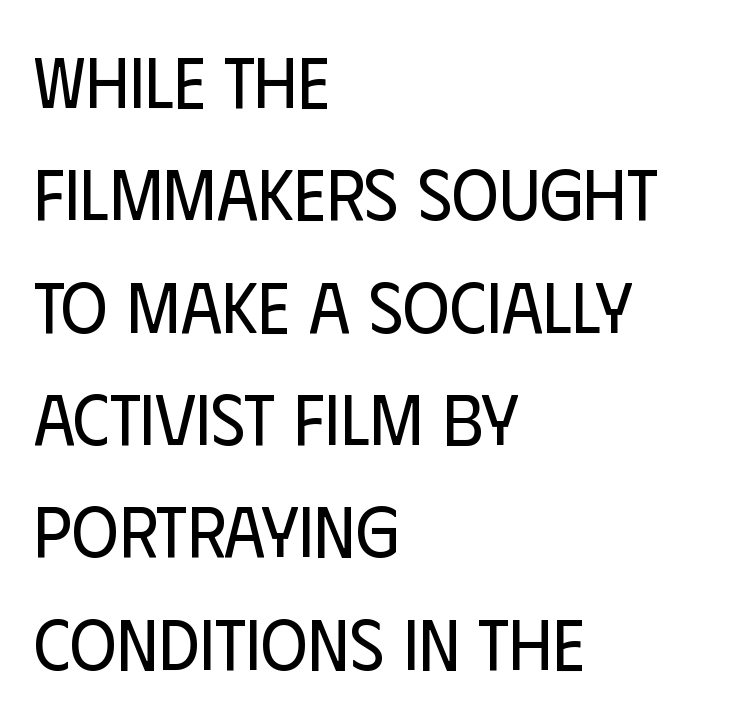
Q: Is the text bold? A: No.
Q: Is the text italic (slanted)? A: No, it is upright.
Q: Is the typeface a serif or a sans-serif typeface? A: Sans-serif.
Q: Is the text underlined? A: No.
Q: How is the paragraph aligned? A: Left-aligned.
Q: Is the spacing between letters normal or unusually wide? A: Normal.
Q: Is the spacing between lines tight, normal or loose? A: Normal.
Q: Width (condensed, normal, or wide)? A: Condensed.
Q: Stroke contrast? A: Low.
Q: x-height? A: Large.
Q: Monospaced? A: No.
